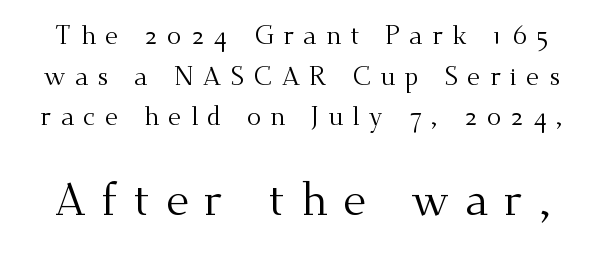
Just letters on the line, the space beneath them empty. Typesetter's note — lower block bumped up in size, upper block left smaller. Old-style or modern, the face here clearly has serifs. The space between consecutive lines is moderate. The font sits on the lighter half of the weight spectrum, regular included.
